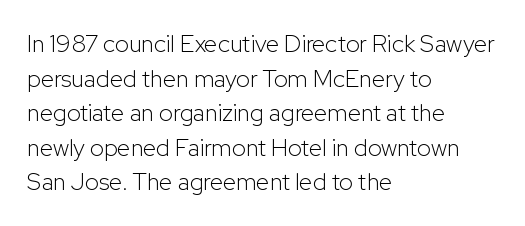
The image shows 24 px text type, upright; set left-aligned, normal line spacing (1.44x), normal letter spacing, not underlined.
